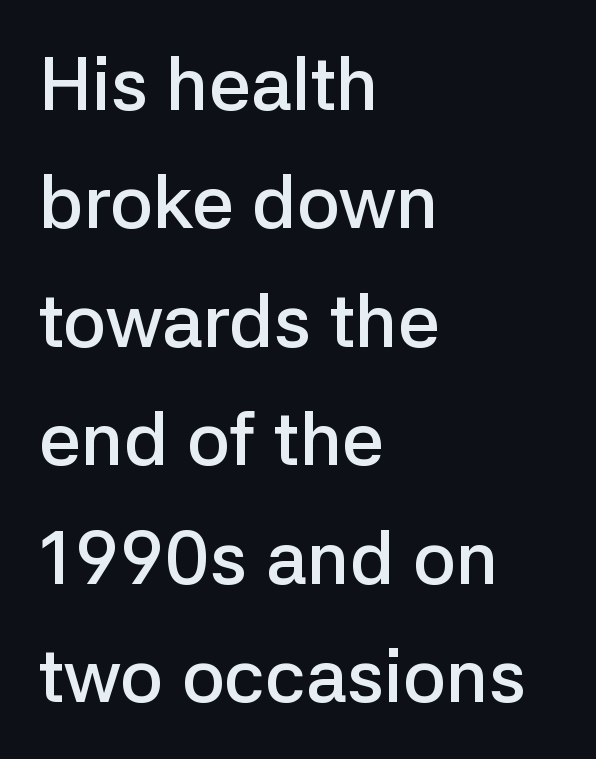
{"serif": "no", "italic": "no", "bold": "semi", "weight": "semibold", "width": "normal", "stroke_contrast": "low", "x_height": "medium", "monospaced": "no", "underline": "no", "align": "left", "line_spacing": "normal", "line_spacing_ratio": 1.6, "letter_spacing": "normal", "letter_spacing_em": 0.0, "glyph_px": 74}
